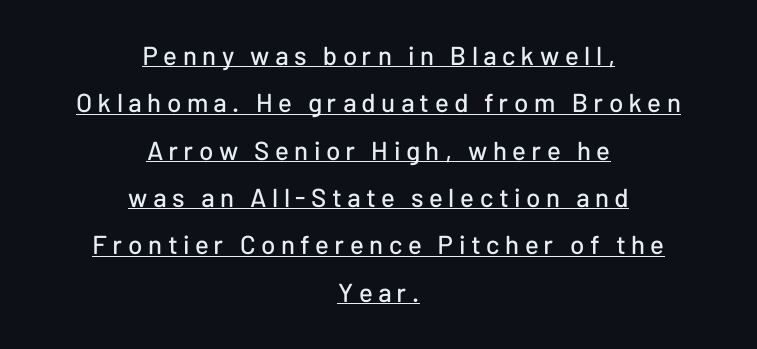
The image shows 26 px text type, upright; set centered, line spacing 1.82x, unusually wide letter spacing (+0.21 em), underlined.
